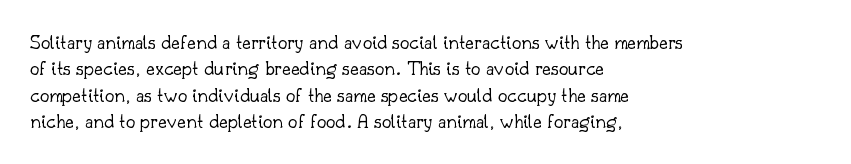
Q: Is the text bold? A: No.
Q: Is the text italic (slanted)? A: No, it is upright.
Q: Is the text underlined? A: No.
Q: How is the paragraph aligned? A: Left-aligned.
Q: Is the spacing between letters normal or unusually wide? A: Normal.
Q: Is the spacing between lines tight, normal or loose? A: Normal.
